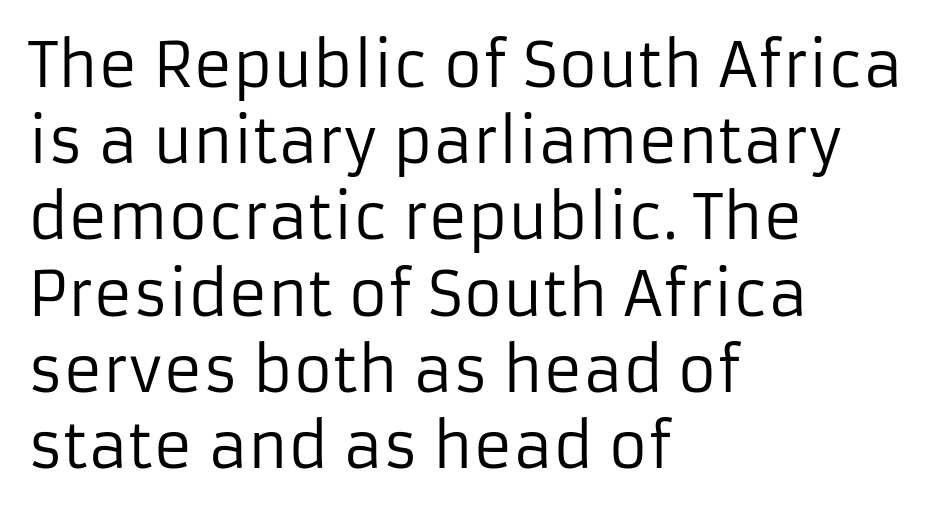
{"serif": "no", "italic": "no", "bold": "no", "weight": "regular", "width": "normal", "stroke_contrast": "low", "x_height": "medium", "monospaced": "no", "underline": "no", "align": "left", "line_spacing": "normal", "line_spacing_ratio": 1.27, "letter_spacing": "normal", "letter_spacing_em": 0.0, "glyph_px": 60}
